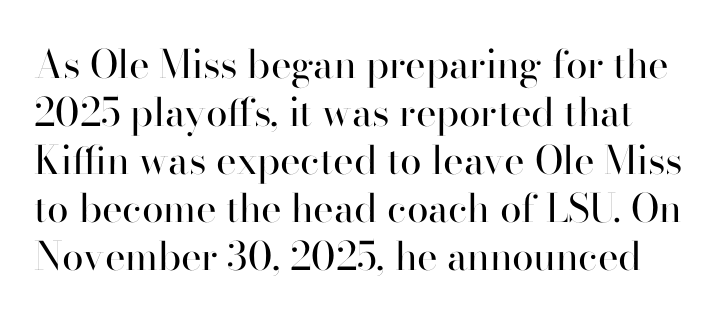
The image shows 39 px regular-weight sans-serif type, upright; set line spacing 1.23x, normal letter spacing, not underlined; high stroke contrast and a small x-height.
